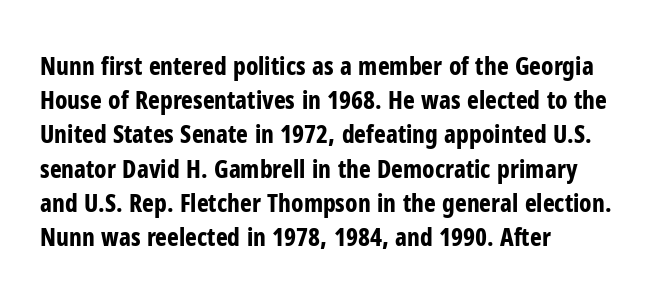
{"italic": "no", "bold": "yes", "underline": "no", "align": "left", "line_spacing": "normal", "line_spacing_ratio": 1.37, "letter_spacing": "normal", "letter_spacing_em": 0.0, "glyph_px": 25}
